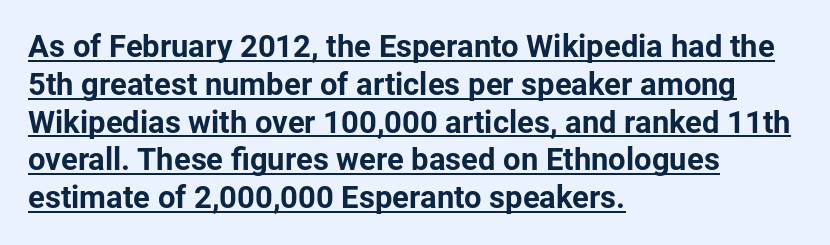
{"serif": "no", "italic": "no", "bold": "yes", "weight": "bold", "width": "normal", "stroke_contrast": "low", "x_height": "medium", "monospaced": "no", "underline": "yes", "align": "left", "line_spacing_ratio": 1.22, "letter_spacing": "normal", "letter_spacing_em": 0.0, "glyph_px": 31}
